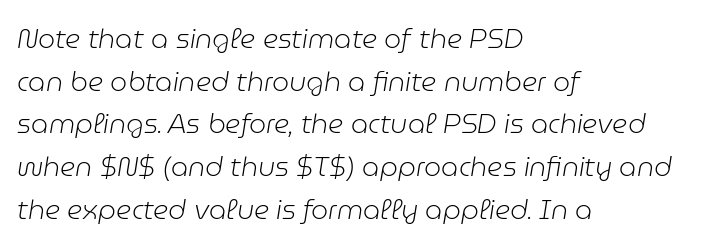
Standard letterfit; no display-style spreading of the glyphs. The glyphs are unaccompanied by any horizontal stroke below them. This rendering uses left alignment, leaving the right contour irregular. The lettering tilts uniformly, giving the passage an italic look.
